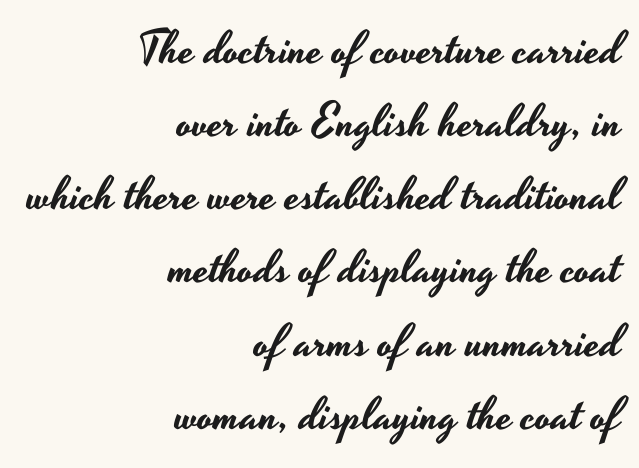
The image shows 46 px wide sans-serif type; set right-aligned, normal line spacing (1.59x), normal letter spacing, not underlined; low stroke contrast and a small x-height.
